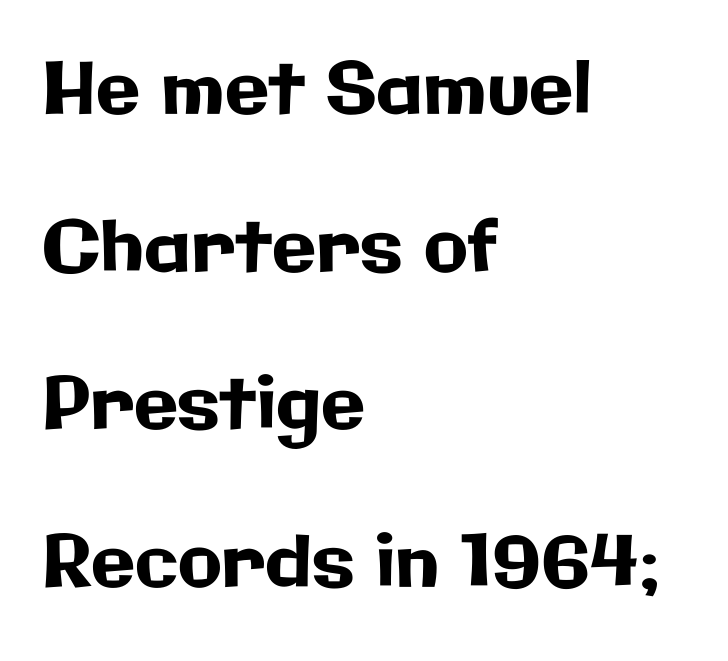
{"serif": "no", "italic": "no", "width": "normal", "stroke_contrast": "low", "x_height": "medium", "monospaced": "no", "underline": "no", "align": "left", "line_spacing": "loose", "line_spacing_ratio": 2.19, "letter_spacing": "normal", "letter_spacing_em": 0.0, "glyph_px": 72}
